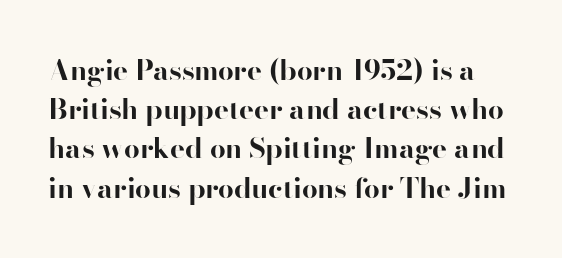
The image shows 28 px bold sans-serif type, upright; set normal line spacing (1.4x), normal letter spacing, not underlined; high stroke contrast and a small x-height.
